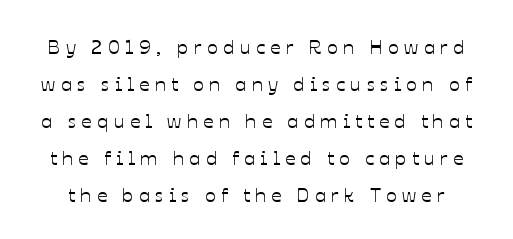
The line texture is sparse and dotted thanks to wide tracking. Quick note: not italic, upright. Honestly, there is no underline to notice here at all.
